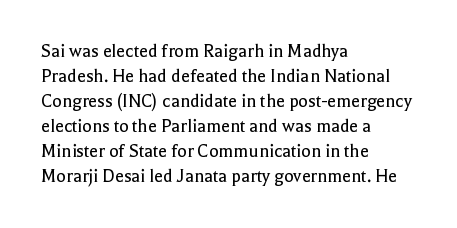
The image shows 20 px text type, upright; set left-aligned, normal line spacing (1.25x), normal letter spacing, not underlined.
